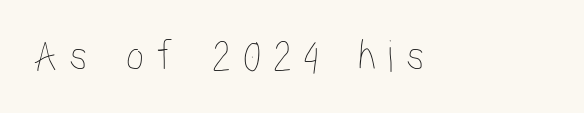
The image shows 46 px condensed type, upright; set unusually wide letter spacing (+0.25 em), not underlined; low stroke contrast and a medium x-height.
